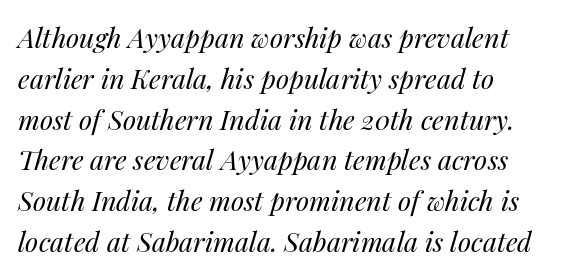
The image shows 27 px text type, italic (leaning right); set left-aligned, normal line spacing (1.51x), normal letter spacing, not underlined.
